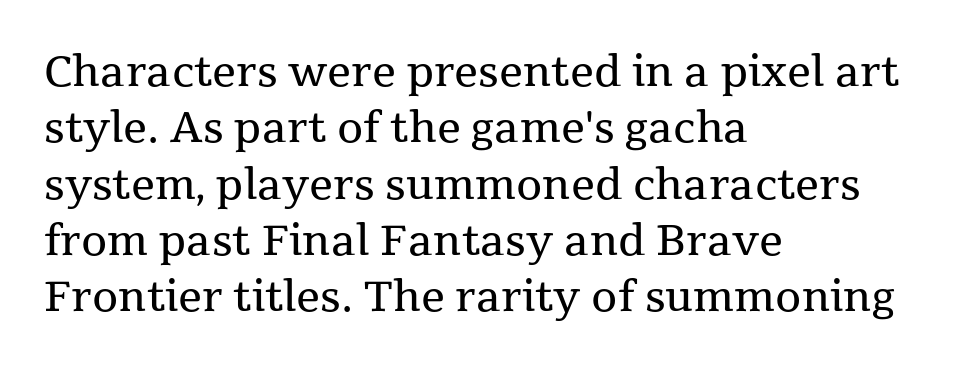
Q: Is the text bold? A: No.
Q: Is the text italic (slanted)? A: No, it is upright.
Q: Is the typeface a serif or a sans-serif typeface? A: Serif.
Q: Is the text underlined? A: No.
Q: How is the paragraph aligned? A: Left-aligned.
Q: Is the spacing between letters normal or unusually wide? A: Normal.
Q: Is the spacing between lines tight, normal or loose? A: Normal.
Q: Width (condensed, normal, or wide)? A: Normal.
Q: Stroke contrast? A: Medium.
Q: x-height? A: Medium.
Q: Monospaced? A: No.
